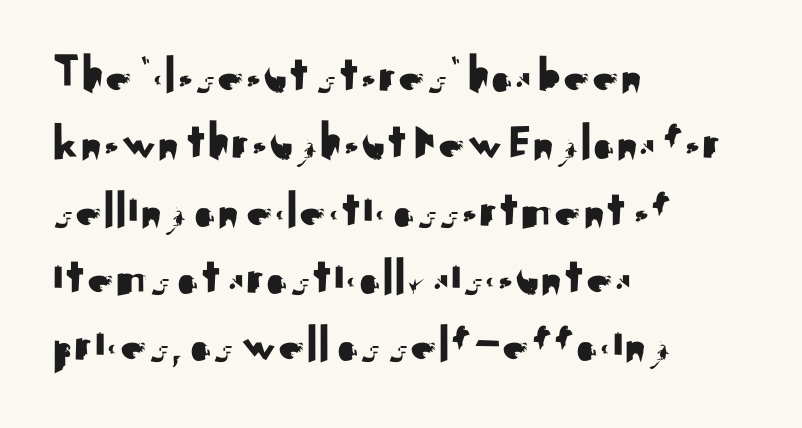
This is the regular roman posture of the typeface. Is there much room between lines? A standard amount, neither cramped nor airy. The face used here is a sans, in the tradition of grotesques and geometrics. Inter-character spacing is left at the font's built-in metrics. The passage shown is typed in a proportional face where columns would drift. Notice how the passage keeps a crisp vertical edge on the left only.
